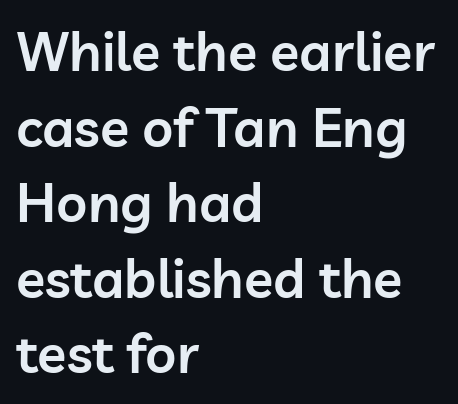
{"serif": "no", "italic": "no", "bold": "semi", "weight": "semibold", "width": "normal", "stroke_contrast": "low", "x_height": "medium", "monospaced": "no", "underline": "no", "align": "left", "line_spacing": "normal", "line_spacing_ratio": 1.4, "letter_spacing": "normal", "letter_spacing_em": 0.0, "glyph_px": 54}
